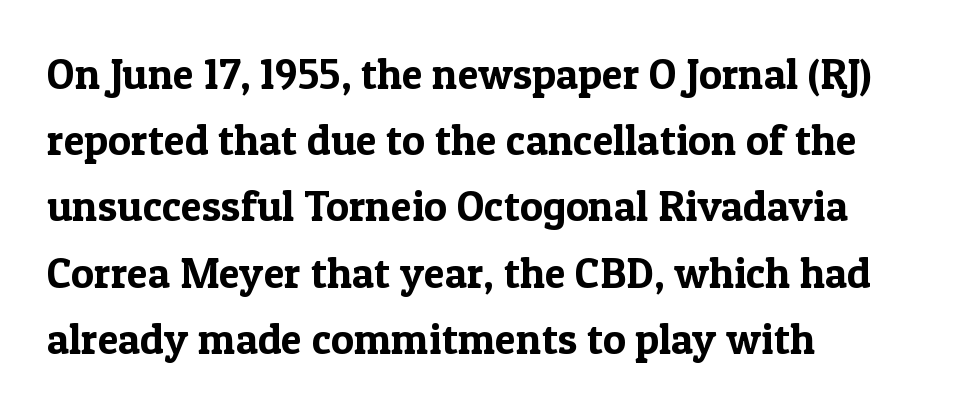
{"serif": "yes", "italic": "no", "width": "normal", "x_height": "medium", "monospaced": "no", "underline": "no", "align": "left", "line_spacing": "normal", "line_spacing_ratio": 1.54, "letter_spacing": "normal", "letter_spacing_em": 0.0, "glyph_px": 43}
